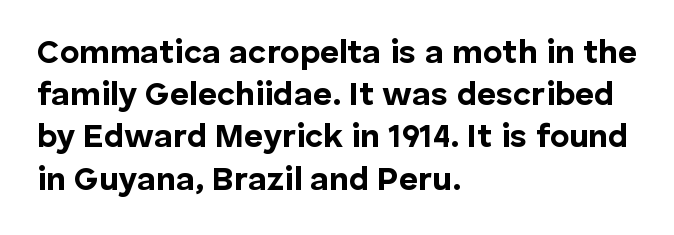
The image shows 33 px bold sans-serif type, upright; set left-aligned, normal line spacing (1.28x), normal letter spacing, not underlined; low stroke contrast and a medium x-height.
